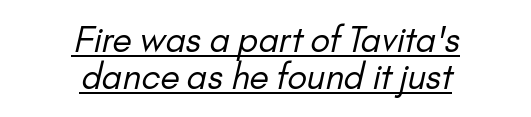
The vertical gap from one line to the next is small. Here the designer chose a conventional face with non-uniform glyph widths. A student would call this center alignment; a typographer would say set centered. These glyphs show unthickened strokes, regular width or finer.
